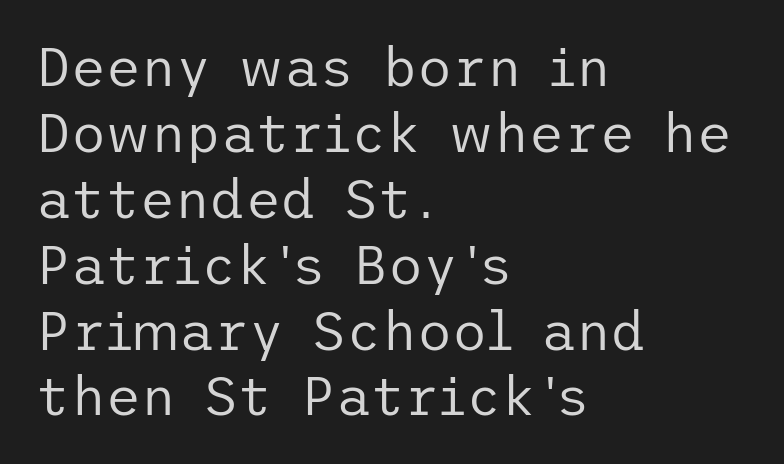
The axis of the letterforms is exactly vertical. Where is the straight margin? On the left. This sample uses plain, unmodified letter spacing. The font family rendered here belongs to the sans-serif group.
